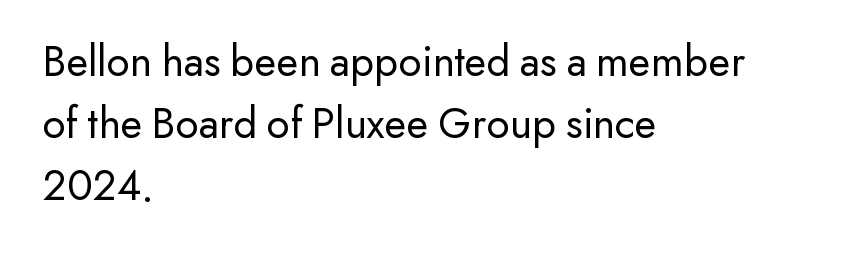
Q: Is the text bold? A: No.
Q: Is the text italic (slanted)? A: No, it is upright.
Q: Is the typeface a serif or a sans-serif typeface? A: Sans-serif.
Q: Is the text underlined? A: No.
Q: How is the paragraph aligned? A: Left-aligned.
Q: Is the spacing between letters normal or unusually wide? A: Normal.
Q: Is the spacing between lines tight, normal or loose? A: Normal.
Q: Width (condensed, normal, or wide)? A: Normal.
Q: Stroke contrast? A: Low.
Q: x-height? A: Small.
Q: Monospaced? A: No.
